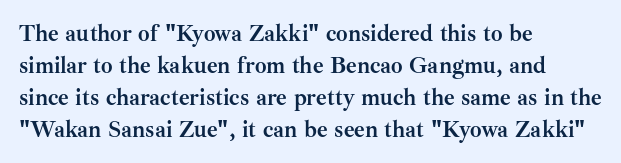
Compared with typical paragraphs, the rows here are spaced about the same. In terms of posture, this sample is upright. You'd pick this weight for a headline — it's a proper bold. Typeset ragged right — the left edge is the straight one.
